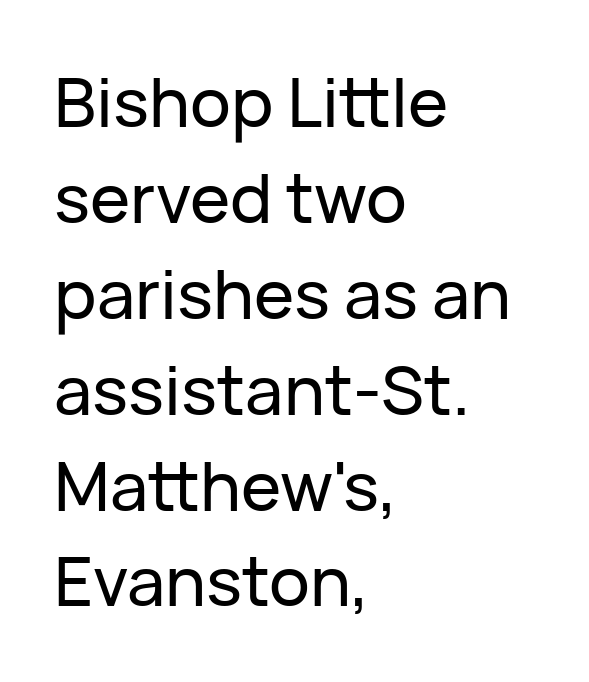
{"serif": "no", "italic": "no", "width": "normal", "stroke_contrast": "low", "x_height": "medium", "monospaced": "no", "underline": "no", "align": "left", "line_spacing": "normal", "line_spacing_ratio": 1.41, "letter_spacing": "normal", "letter_spacing_em": 0.0, "glyph_px": 68}
